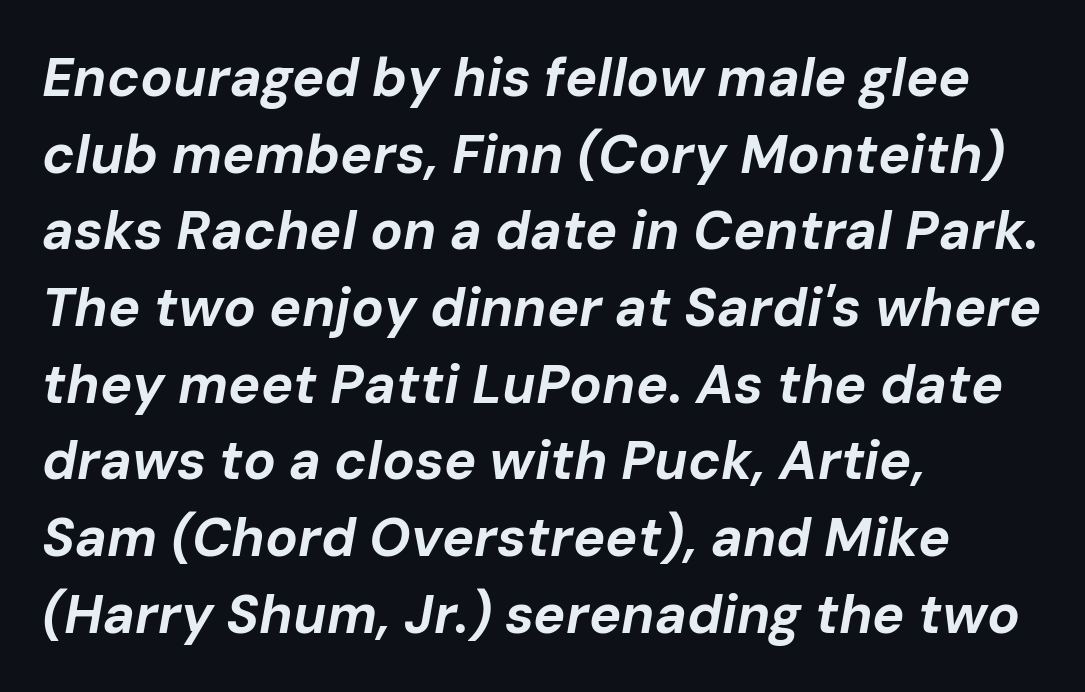
{"italic": "yes", "lean": "right", "slant_degrees": 10, "bold": "yes", "weight": "bold", "width": "normal", "stroke_contrast": "low", "x_height": "medium", "monospaced": "no", "underline": "no", "align": "left", "line_spacing": "normal", "line_spacing_ratio": 1.42, "letter_spacing": "normal", "letter_spacing_em": 0.0, "glyph_px": 54}
